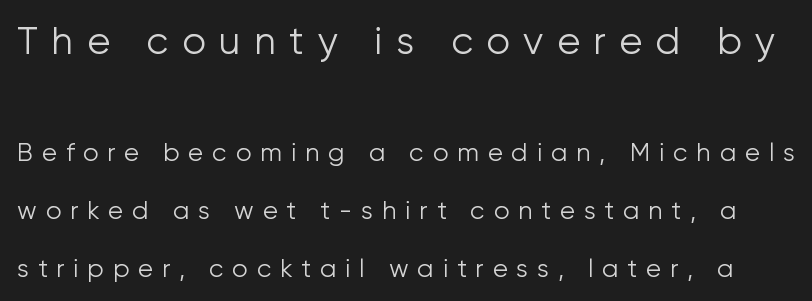
The image shows 38 px light sans-serif type, upright; set loose line spacing (2.32x), unusually wide letter spacing (+0.35 em), not underlined; the first (top) block is 1.52x larger; low stroke contrast and a medium x-height.
